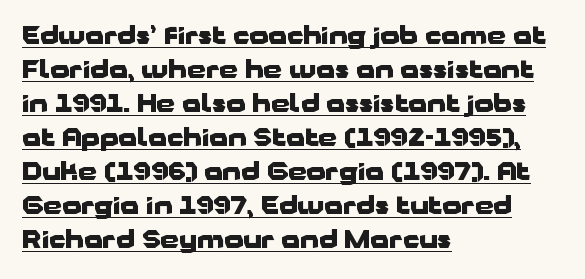
The paragraph shown leans on its left margin. Chunky letters — that's bold for sure. Posture: straight, roman, zero tilt. The rendering uses the underline text-decoration. Honestly, the row spacing looks completely unremarkable.
